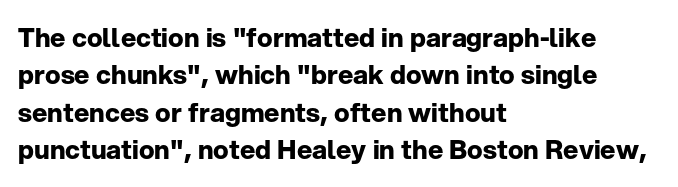
{"italic": "no", "bold": "yes", "underline": "no", "align": "left", "line_spacing": "normal", "line_spacing_ratio": 1.44, "letter_spacing": "normal", "letter_spacing_em": 0.0, "glyph_px": 26}
